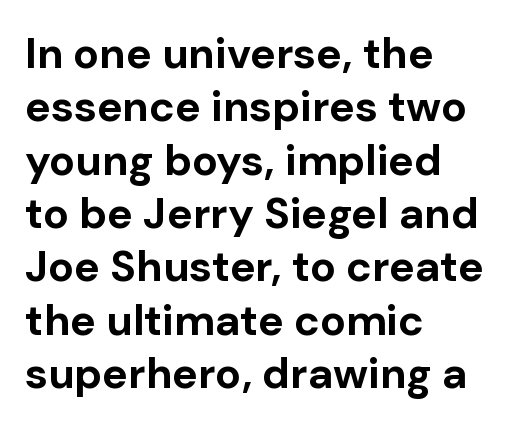
{"serif": "no", "italic": "no", "bold": "yes", "weight": "bold", "width": "normal", "stroke_contrast": "low", "x_height": "medium", "monospaced": "no", "underline": "no", "align": "left", "line_spacing_ratio": 1.24, "letter_spacing": "normal", "letter_spacing_em": 0.0, "glyph_px": 43}
